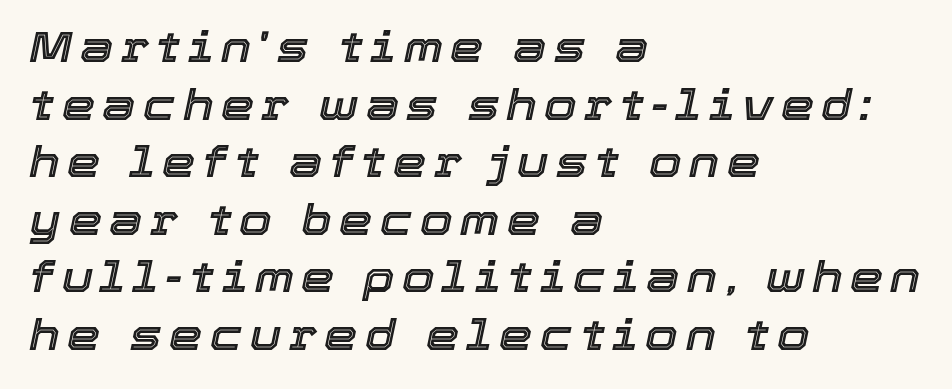
Spacing verdict: proportional, widths tailored to each character. The rendering anchors every line to the left-hand side. Underline: absent. Normally led — the rows are evenly, conventionally spaced.
